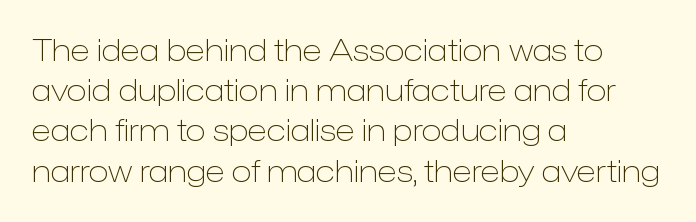
Designer's note — italics off, roman on. Where is the straight margin? On the left. The passage shown is typed in a proportional face where columns would drift. Regular leading. Font category for this specimen: sans-serif. Nothing heavy about these letters — not bold at all.
